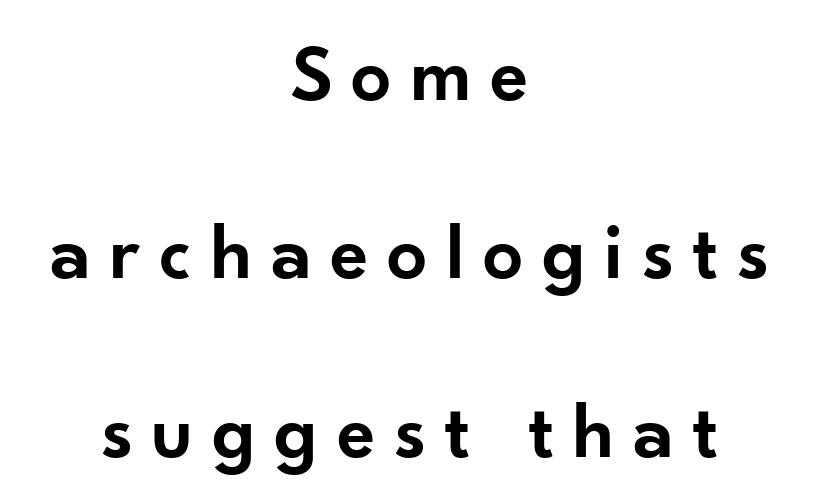
Is there much room between lines? Yes — plenty of vertical air separates them. Note the varied advance widths — an 'i' is clearly narrower than an 'm'. No word sits above an underline. The horizontal fit of the characters is loose and conspicuously gappy.
